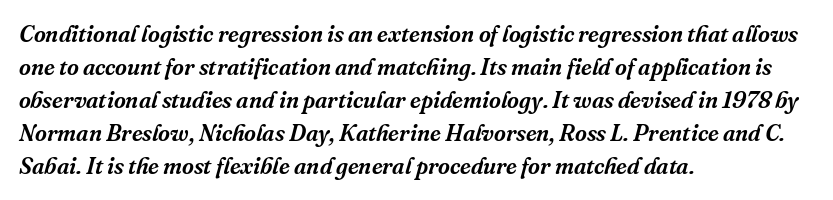
The image shows 23 px text type, italic (leaning right); set left-aligned, normal line spacing (1.44x), normal letter spacing, not underlined.
